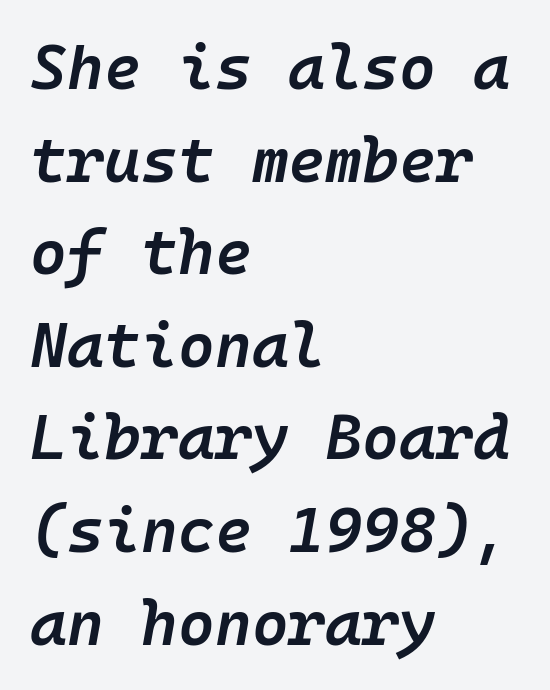
Observe the lean: these are italic letterforms. If you measured baseline to baseline, you'd find a middling distance. Heft: intermediate — a semibold. Characters follow at the spacing the type designer built in.
